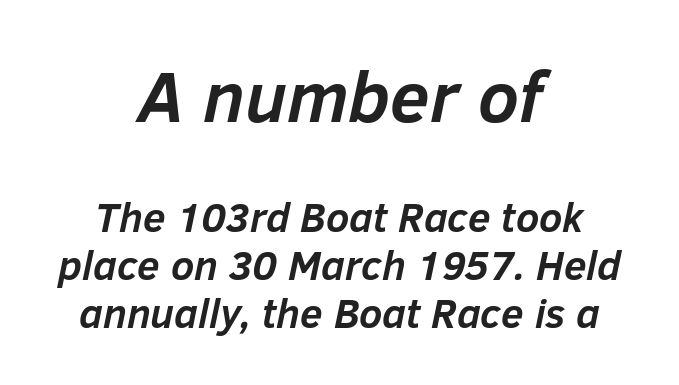
{"italic": "yes", "lean": "right", "slant_degrees": 12, "bold": "yes", "weight": "semibold", "width": "normal", "stroke_contrast": "low", "x_height": "medium", "monospaced": "no", "underline": "no", "align": "center", "line_spacing_ratio": 1.18, "letter_spacing": "normal", "letter_spacing_em": 0.0, "larger_block": "first", "size_ratio": 1.76, "glyph_px": 72}
